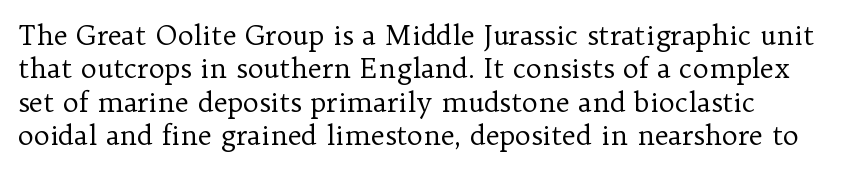
Upright lettering throughout. Default kerning and tracking; the words read as compact shapes. Descenders are the only things crossing below the line. No chunkiness to these letters — they're not bold.
